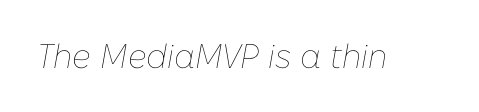
Q: Is the text bold? A: No.
Q: Is the text italic (slanted)? A: Yes, it leans right by about 10 degrees.
Q: Is the text underlined? A: No.
Q: Is the spacing between letters normal or unusually wide? A: Normal.
Q: Width (condensed, normal, or wide)? A: Normal.
Q: Stroke contrast? A: Low.
Q: x-height? A: Medium.
Q: Monospaced? A: No.
